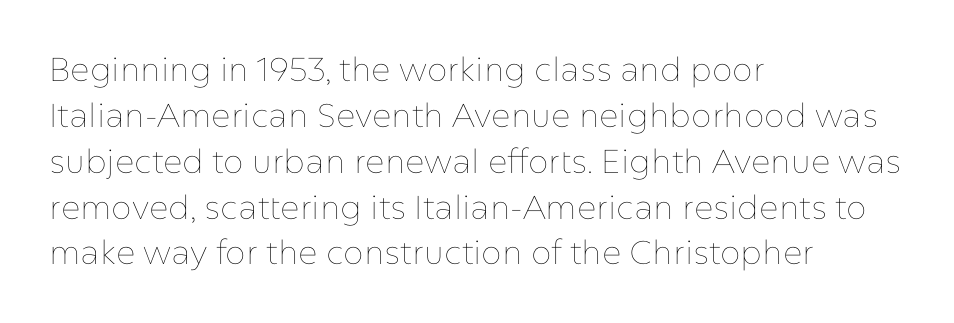
{"italic": "no", "bold": "no", "weight": "thin", "width": "normal", "stroke_contrast": "low", "x_height": "medium", "monospaced": "no", "underline": "no", "align": "left", "line_spacing": "normal", "line_spacing_ratio": 1.39, "letter_spacing": "normal", "letter_spacing_em": 0.0, "glyph_px": 33}
